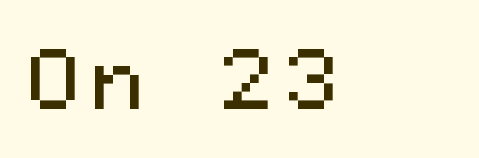
Vertical strokes here are truly vertical. Here the designer chose a console-style face with uniform glyph widths. Unmarked baselines from the first word to the last. Observe the absence of serifs on each vertical stroke in this sample.
